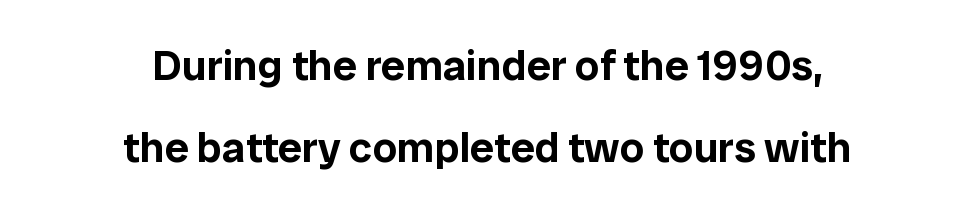
Typeset on center — no edge is straight. The lettering holds an erect, upright posture throughout. Spacing verdict: proportional, widths tailored to each character. The face used here is rendered with its standard letterfit. Vertically, the passage feels expansive, rows floating well apart. Descenders are the only things crossing below the line.
